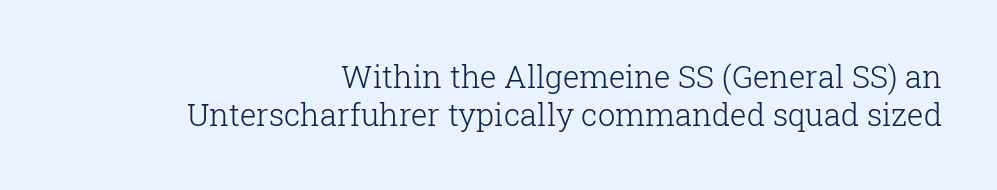
Each letter keeps its own natural width here, so spacing adapts to shape. Default kerning and tracking; the words read as compact shapes. Descenders hang freely into open space. These lines are composed in type with serifs.
